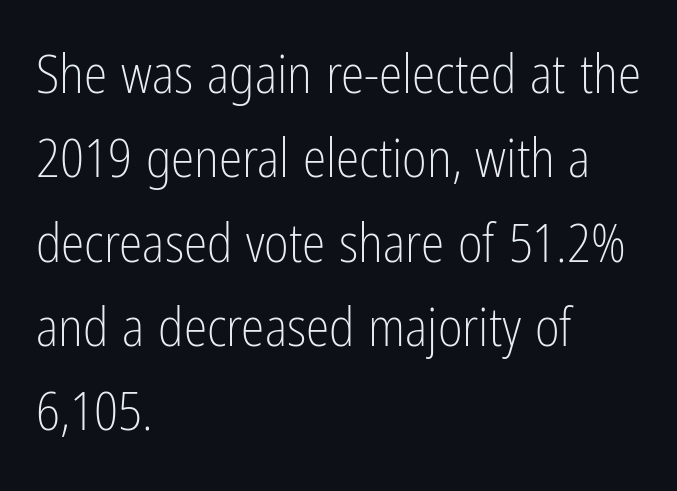
Q: Is the text bold? A: No.
Q: Is the text italic (slanted)? A: No, it is upright.
Q: Is the typeface a serif or a sans-serif typeface? A: Sans-serif.
Q: Is the text underlined? A: No.
Q: How is the paragraph aligned? A: Left-aligned.
Q: Is the spacing between letters normal or unusually wide? A: Normal.
Q: Is the spacing between lines tight, normal or loose? A: Normal.
Q: Width (condensed, normal, or wide)? A: Condensed.
Q: Stroke contrast? A: Low.
Q: x-height? A: Medium.
Q: Monospaced? A: No.
